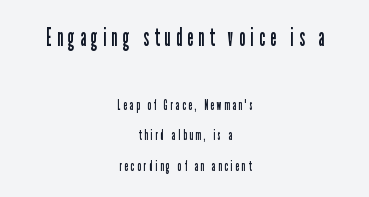
{"italic": "no", "bold": "no", "underline": "no", "align": "center", "line_spacing": "loose", "line_spacing_ratio": 2.19, "letter_spacing": "wide", "letter_spacing_em": 0.23, "larger_block": "first", "size_ratio": 1.79, "glyph_px": 25}
